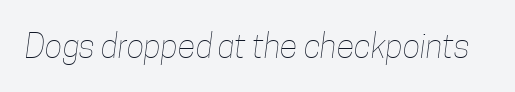
Q: Is the text bold? A: No.
Q: Is the text underlined? A: No.
Q: Is the spacing between letters normal or unusually wide? A: Normal.
Q: Width (condensed, normal, or wide)? A: Condensed.
Q: Stroke contrast? A: Low.
Q: x-height? A: Medium.
Q: Monospaced? A: No.
